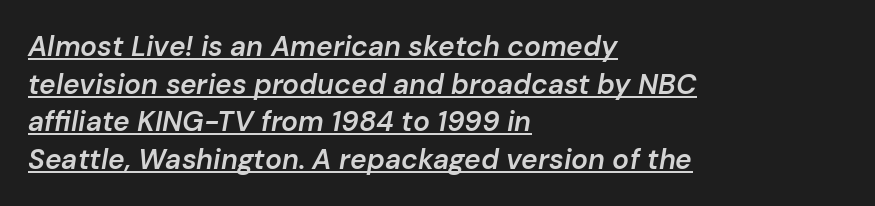
Q: Is the text bold? A: Semi-bold.
Q: Is the text italic (slanted)? A: Yes, it leans right by about 10 degrees.
Q: Is the text underlined? A: Yes.
Q: How is the paragraph aligned? A: Left-aligned.
Q: Is the spacing between letters normal or unusually wide? A: Normal.
Q: Is the spacing between lines tight, normal or loose? A: Normal.
Q: Width (condensed, normal, or wide)? A: Normal.
Q: Stroke contrast? A: Low.
Q: x-height? A: Medium.
Q: Monospaced? A: No.
